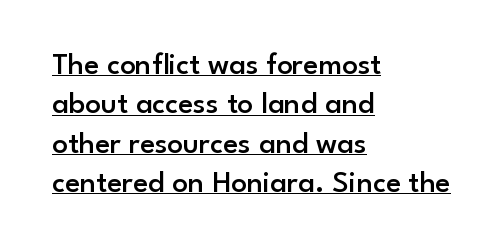
The letterforms sit shoulder to shoulder at normal distance. The letters carry no serifs — their stems end cleanly without finishing strokes. On the weight axis this lands at semibold, roughly 600. Underlined type.
